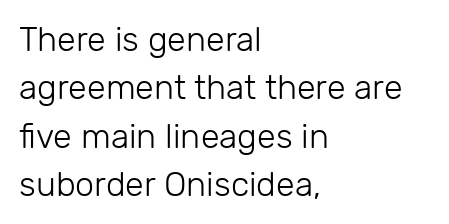
{"serif": "no", "italic": "no", "bold": "no", "weight": "light", "width": "normal", "stroke_contrast": "low", "x_height": "medium", "monospaced": "no", "underline": "no", "align": "left", "line_spacing": "normal", "line_spacing_ratio": 1.42, "letter_spacing": "normal", "letter_spacing_em": 0.0, "glyph_px": 34}
